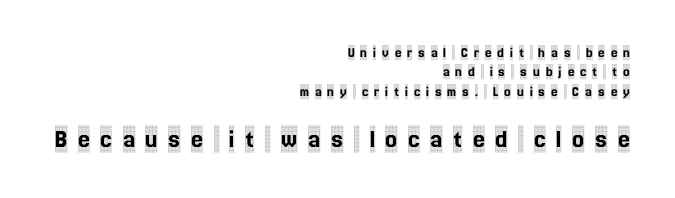
Q: Is the text italic (slanted)? A: No, it is upright.
Q: Is the text underlined? A: No.
Q: How is the paragraph aligned? A: Right-aligned.
Q: Is the spacing between letters normal or unusually wide? A: Unusually wide.
Q: Is the spacing between lines tight, normal or loose? A: Normal.
Q: Which block of text is set in a larger size, the first (top) or the second (bottom)? A: The second (bottom) one.
